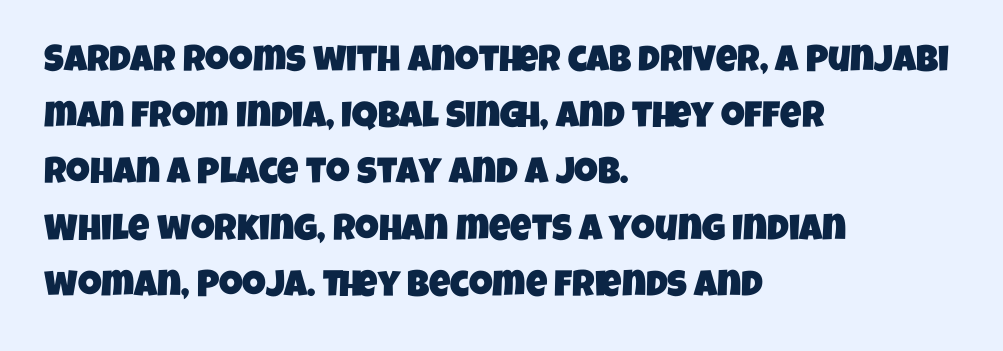
Q: Is the typeface a serif or a sans-serif typeface? A: Sans-serif.
Q: Is the text underlined? A: No.
Q: How is the paragraph aligned? A: Left-aligned.
Q: Is the spacing between letters normal or unusually wide? A: Normal.
Q: Is the spacing between lines tight, normal or loose? A: Normal.
Q: Width (condensed, normal, or wide)? A: Condensed.
Q: Stroke contrast? A: Low.
Q: x-height? A: Large.
Q: Monospaced? A: No.
